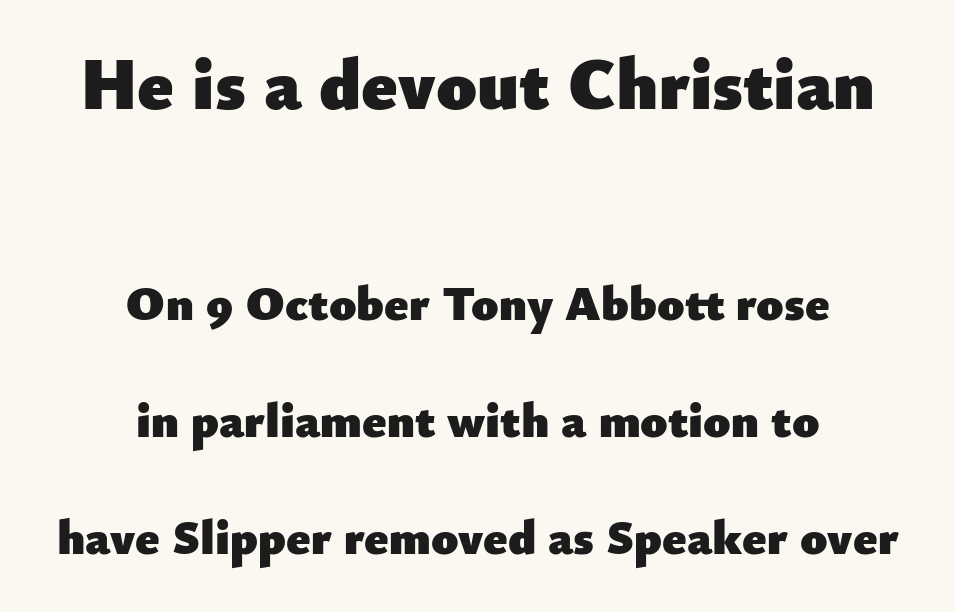
The designer dialed line spacing up above the default. Caption: bold face, heavy strokes. Nobody drew a line under any word here. The specimen reads as upright at a glance. Compare the two chunks: the upper has the greater cap height. One-word summary of the alignment: center.
